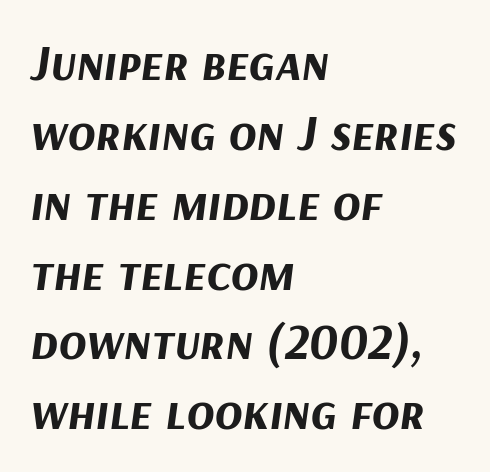
Q: Is the text bold? A: Yes.
Q: Is the text italic (slanted)? A: Yes, it leans right by about 9 degrees.
Q: Is the text underlined? A: No.
Q: How is the paragraph aligned? A: Left-aligned.
Q: Is the spacing between letters normal or unusually wide? A: Normal.
Q: Is the spacing between lines tight, normal or loose? A: Normal.
Q: Width (condensed, normal, or wide)? A: Normal.
Q: Stroke contrast? A: Medium.
Q: x-height? A: Medium.
Q: Monospaced? A: No.
